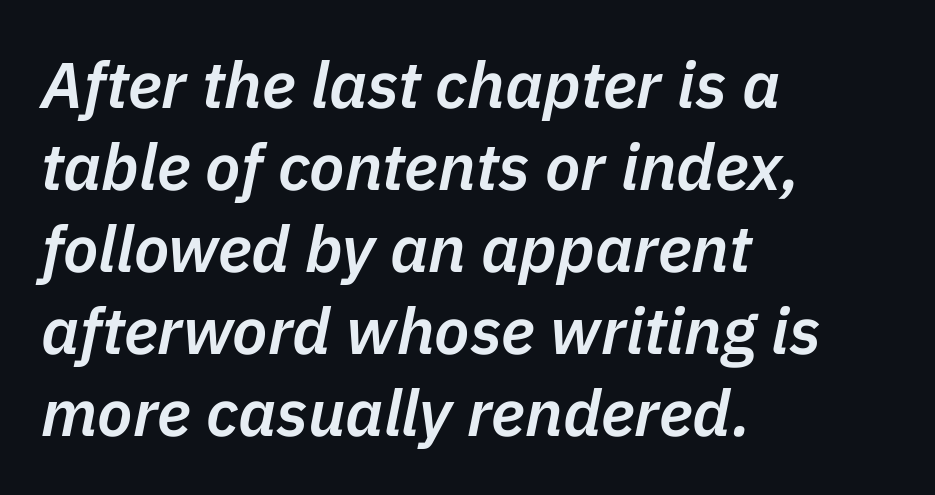
{"italic": "yes", "lean": "right", "slant_degrees": 11, "bold": "semi", "weight": "semibold", "width": "normal", "stroke_contrast": "low", "x_height": "medium", "monospaced": "no", "underline": "no", "align": "left", "line_spacing": "normal", "line_spacing_ratio": 1.26, "letter_spacing": "normal", "letter_spacing_em": 0.0, "glyph_px": 65}
